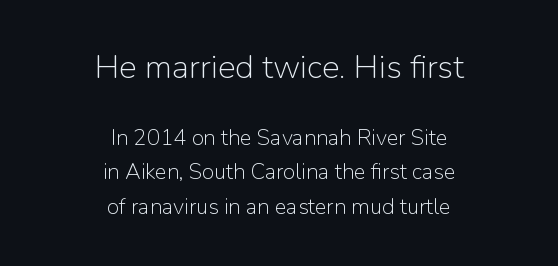
The image shows 33 px light sans-serif type, upright; set centered, normal line spacing (1.56x), normal letter spacing, not underlined; the first (top) block is 1.5x larger; low stroke contrast and a medium x-height.
